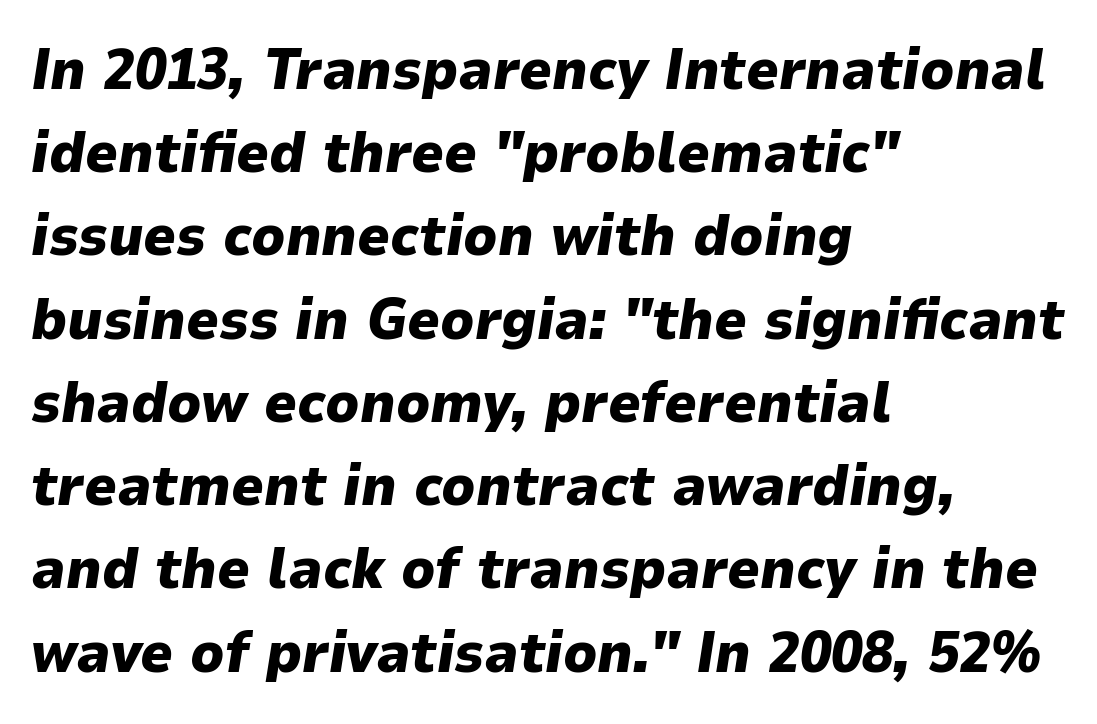
The image shows 57 px heavy type, italic (leaning right); set left-aligned, normal line spacing (1.46x), normal letter spacing, not underlined; low stroke contrast and a medium x-height.
